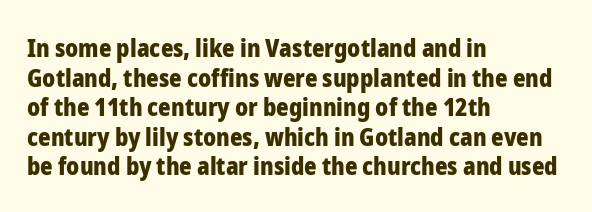
The image shows 24 px bold type, upright; set left-aligned, line spacing 1.23x, normal letter spacing, not underlined.
